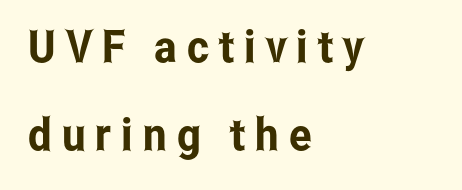
Font category for this specimen: sans-serif. Clear beneath every line of the passage. Rows of type keep a wide berth in the vertical direction. Nope, not italic — everything's standing straight. The passage shown has open, widely tracked lettering throughout. Visually the block forms a straight wall on the left and a jagged coastline on the right.
